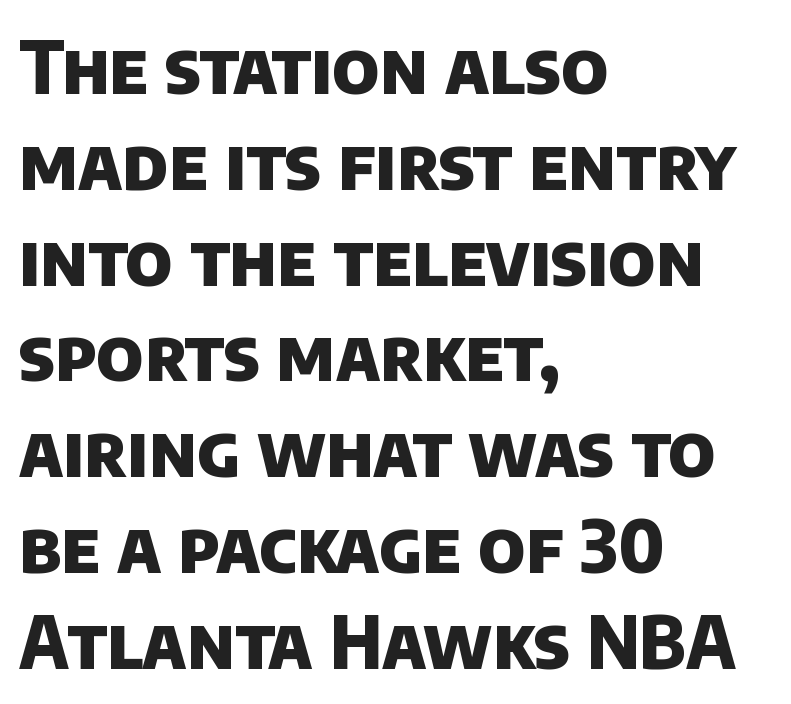
Leading: standard. The characters look thick and weighty, a clear bold. Typeset ragged right — the left edge is the straight one. You can tell from the bare stems that sans-serif type was used.
